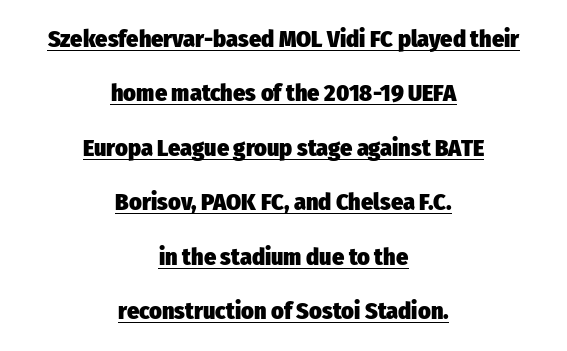
Looks like someone drew a line under every word here. Posture: straight, roman, zero tilt. There is no visible air inserted between adjacent glyphs. Compared with typical paragraphs, the rows here are farther apart. Compared with an ordinary text face, these strokes are far heavier — a full bold.
